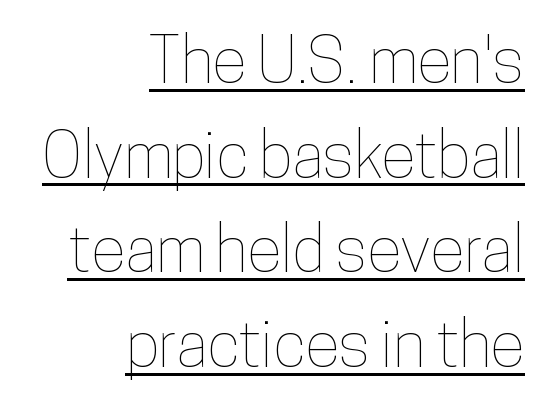
Q: Is the text italic (slanted)? A: No, it is upright.
Q: Is the text underlined? A: Yes.
Q: How is the paragraph aligned? A: Right-aligned.
Q: Is the spacing between letters normal or unusually wide? A: Normal.
Q: Is the spacing between lines tight, normal or loose? A: Normal.
Q: Width (condensed, normal, or wide)? A: Condensed.
Q: Stroke contrast? A: Low.
Q: x-height? A: Medium.
Q: Monospaced? A: No.
